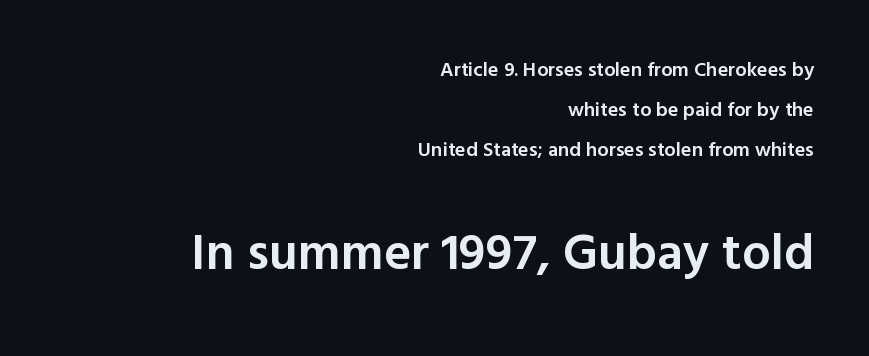
The image shows 51 px semibold sans-serif type, upright; set right-aligned, loose line spacing (2.01x), normal letter spacing, not underlined; the second (bottom) block is 2.55x larger; a medium x-height.
